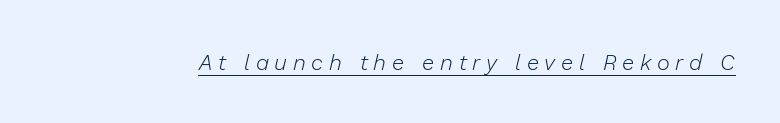
Q: Is the text bold? A: No.
Q: Is the text italic (slanted)? A: Yes, it leans right by about 13 degrees.
Q: Is the text underlined? A: Yes.
Q: Is the spacing between letters normal or unusually wide? A: Unusually wide.
